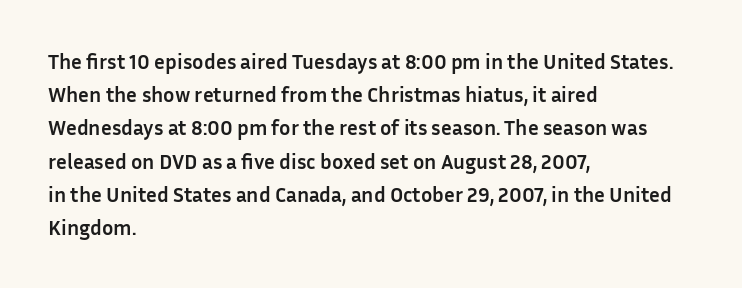
The font is running at its bold setting. Letters rest on an invisible, unmarked baseline. Students, note that the glyphs here touch the page at normal intervals. The rendering anchors every line to the left-hand side.
